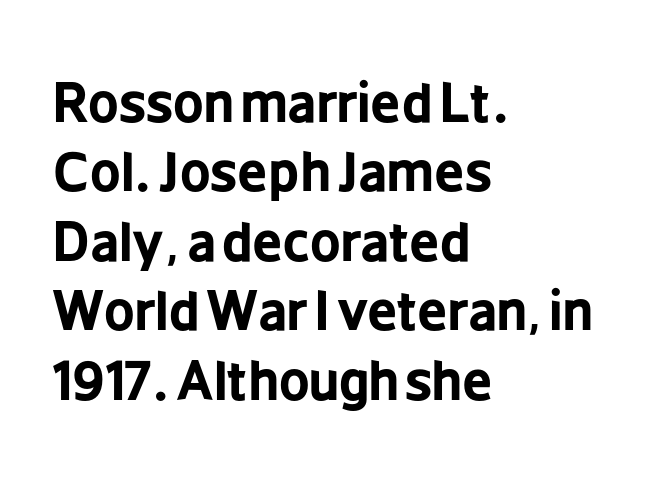
{"serif": "no", "italic": "no", "bold": "yes", "weight": "bold", "width": "condensed", "stroke_contrast": "low", "x_height": "medium", "monospaced": "no", "underline": "no", "align": "left", "line_spacing": "normal", "line_spacing_ratio": 1.31, "letter_spacing": "normal", "letter_spacing_em": 0.0, "glyph_px": 53}
